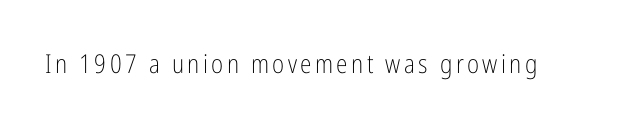
Q: Is the text bold? A: No.
Q: Is the text italic (slanted)? A: No, it is upright.
Q: Is the text underlined? A: No.
